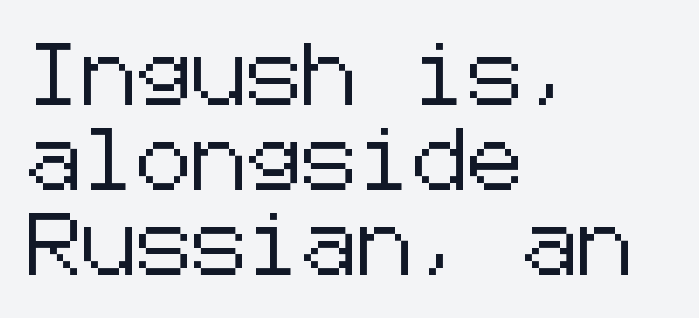
The image shows 62 px sans-serif type, upright; set left-aligned, normal line spacing (1.37x), normal letter spacing, not underlined; low stroke contrast and a medium x-height.
